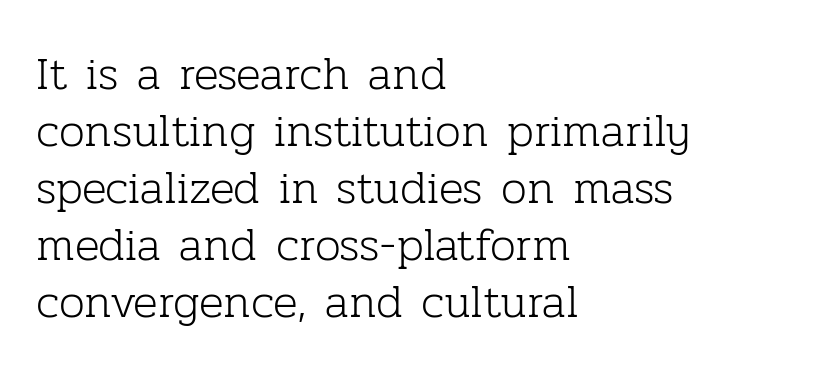
Q: Is the text bold? A: No.
Q: Is the text italic (slanted)? A: No, it is upright.
Q: Is the typeface a serif or a sans-serif typeface? A: Serif.
Q: Is the text underlined? A: No.
Q: How is the paragraph aligned? A: Left-aligned.
Q: Is the spacing between letters normal or unusually wide? A: Normal.
Q: Width (condensed, normal, or wide)? A: Normal.
Q: Stroke contrast? A: Low.
Q: x-height? A: Medium.
Q: Monospaced? A: No.
